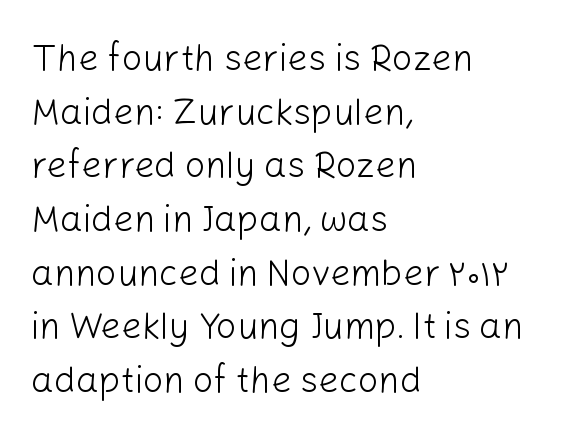
Q: Is the text bold? A: No.
Q: Is the text italic (slanted)? A: No, it is upright.
Q: Is the typeface a serif or a sans-serif typeface? A: Sans-serif.
Q: Is the text underlined? A: No.
Q: How is the paragraph aligned? A: Left-aligned.
Q: Is the spacing between letters normal or unusually wide? A: Normal.
Q: Is the spacing between lines tight, normal or loose? A: Normal.
Q: Width (condensed, normal, or wide)? A: Normal.
Q: Stroke contrast? A: Low.
Q: x-height? A: Medium.
Q: Monospaced? A: No.
